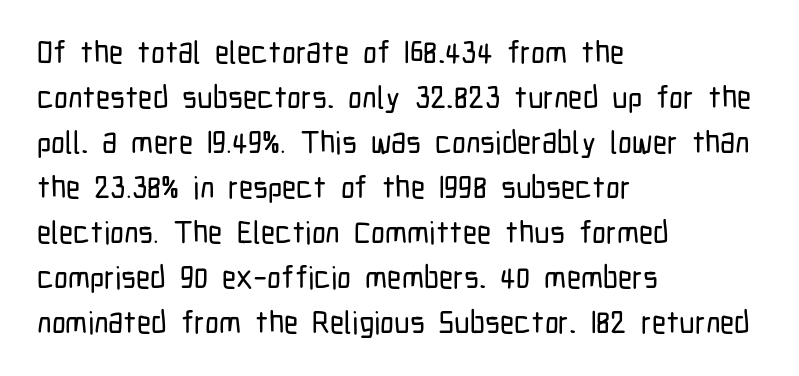
The image shows 31 px condensed sans-serif type, upright; set left-aligned, normal line spacing (1.45x), normal letter spacing, not underlined; low stroke contrast and a medium x-height.
